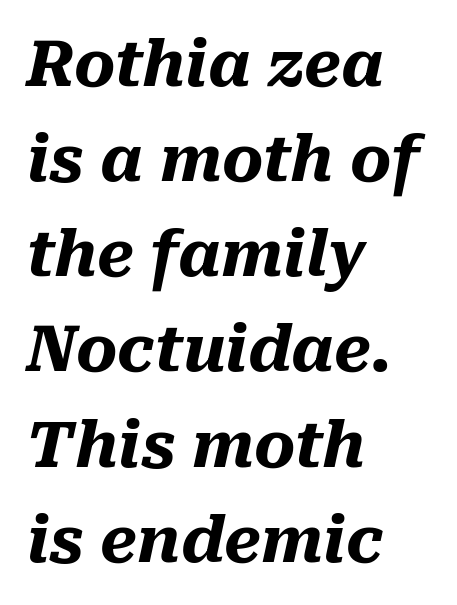
The image shows 63 px heavy type, italic (leaning right); set left-aligned, normal line spacing (1.51x), normal letter spacing, not underlined; medium stroke contrast and a medium x-height.
